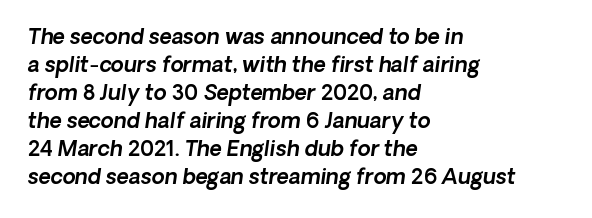
The rag falls on the right side of this text block. The baseline area is clear. Vertically, the passage feels balanced, rows spaced as you'd expect. Short note: letters normally spaced.
